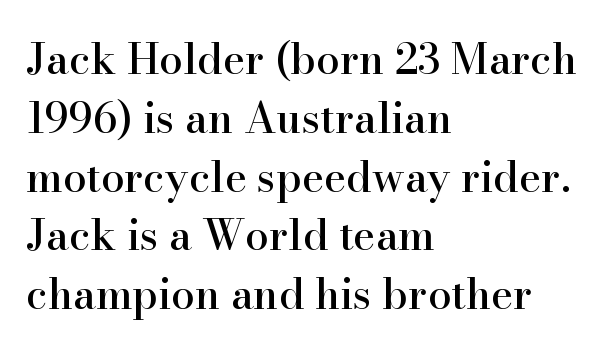
Q: Is the text italic (slanted)? A: No, it is upright.
Q: Is the typeface a serif or a sans-serif typeface? A: Serif.
Q: Is the text underlined? A: No.
Q: How is the paragraph aligned? A: Left-aligned.
Q: Is the spacing between letters normal or unusually wide? A: Normal.
Q: Is the spacing between lines tight, normal or loose? A: Normal.
Q: Width (condensed, normal, or wide)? A: Normal.
Q: Stroke contrast? A: High.
Q: x-height? A: Small.
Q: Monospaced? A: No.
